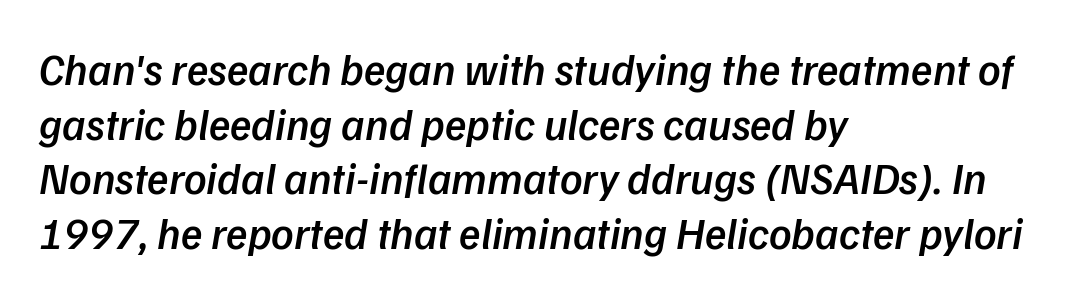
Q: Is the text bold? A: Semi-bold.
Q: Is the typeface a serif or a sans-serif typeface? A: Sans-serif.
Q: Is the text underlined? A: No.
Q: How is the paragraph aligned? A: Left-aligned.
Q: Is the spacing between letters normal or unusually wide? A: Normal.
Q: Width (condensed, normal, or wide)? A: Normal.
Q: Stroke contrast? A: Low.
Q: x-height? A: Medium.
Q: Monospaced? A: No.
